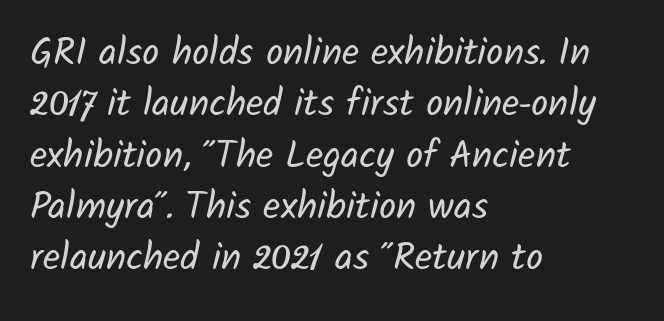
The passage is arranged the way most books set body copy — flush left. Successive baselines arrive at the customary interval. This sample uses a sans-serif face. Looks like regular typesetting: each glyph gets only the width it needs. The tracking reads as untouched default to a designer's eye.
